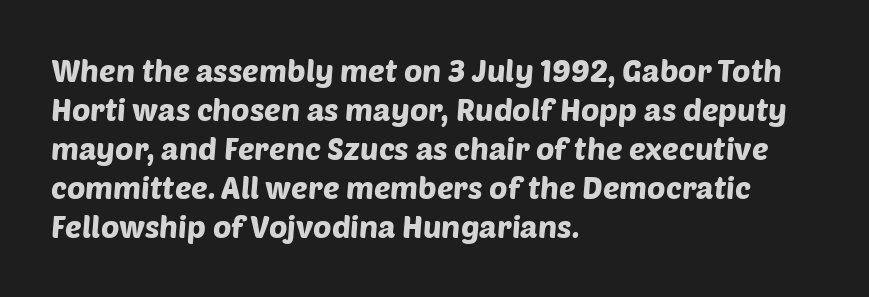
Q: Is the typeface a serif or a sans-serif typeface? A: Sans-serif.
Q: Is the text underlined? A: No.
Q: How is the paragraph aligned? A: Left-aligned.
Q: Is the spacing between letters normal or unusually wide? A: Normal.
Q: Is the spacing between lines tight, normal or loose? A: Normal.
Q: Width (condensed, normal, or wide)? A: Normal.
Q: Stroke contrast? A: Low.
Q: x-height? A: Large.
Q: Monospaced? A: No.
